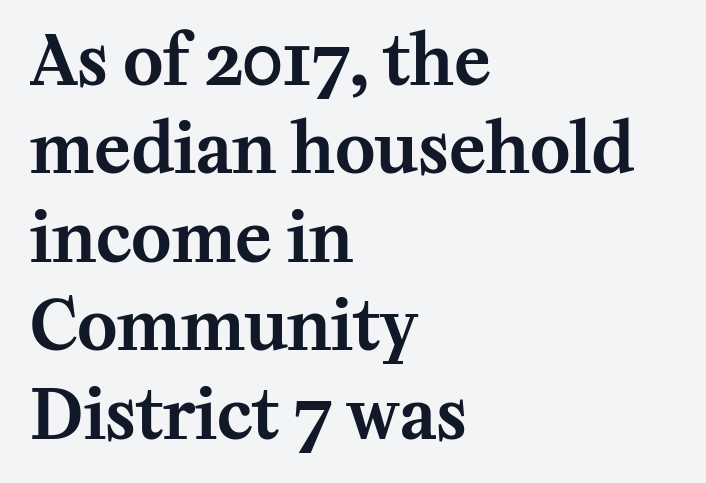
Q: Is the text italic (slanted)? A: No, it is upright.
Q: Is the typeface a serif or a sans-serif typeface? A: Serif.
Q: Is the text underlined? A: No.
Q: How is the paragraph aligned? A: Left-aligned.
Q: Is the spacing between letters normal or unusually wide? A: Normal.
Q: Is the spacing between lines tight, normal or loose? A: Normal.
Q: Width (condensed, normal, or wide)? A: Normal.
Q: Stroke contrast? A: Medium.
Q: x-height? A: Medium.
Q: Monospaced? A: No.
